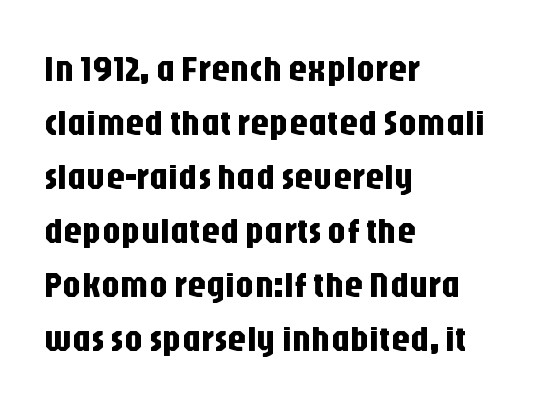
Ascenders rise straight up at ninety degrees. Serifs: no, the terminals of the letterforms are clean. How are the letters spaced? Ordinarily, with no added tracking. Regular leading. These lines are set flush left with a ragged right edge. A bare baseline throughout the passage.
